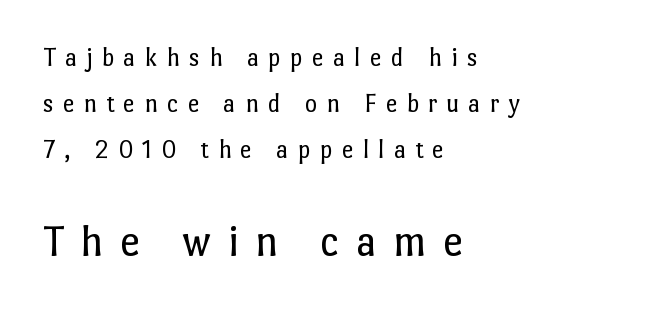
Q: Is the text bold? A: No.
Q: Is the text italic (slanted)? A: No, it is upright.
Q: Is the text underlined? A: No.
Q: How is the paragraph aligned? A: Left-aligned.
Q: Is the spacing between letters normal or unusually wide? A: Unusually wide.
Q: Which block of text is set in a larger size, the first (top) or the second (bottom)? A: The second (bottom) one.
Q: Width (condensed, normal, or wide)? A: Normal.
Q: Stroke contrast? A: Low.
Q: x-height? A: Medium.
Q: Monospaced? A: No.
